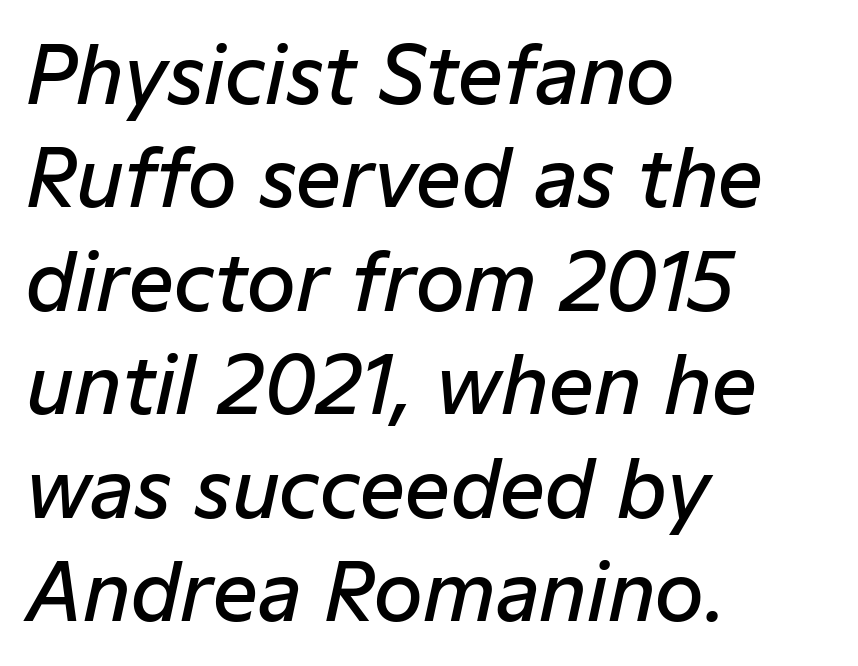
Q: Is the text bold? A: Semi-bold.
Q: Is the text italic (slanted)? A: Yes, it leans right by about 12 degrees.
Q: Is the text underlined? A: No.
Q: How is the paragraph aligned? A: Left-aligned.
Q: Is the spacing between letters normal or unusually wide? A: Normal.
Q: Is the spacing between lines tight, normal or loose? A: Normal.
Q: Width (condensed, normal, or wide)? A: Normal.
Q: Stroke contrast? A: Low.
Q: x-height? A: Medium.
Q: Monospaced? A: No.
